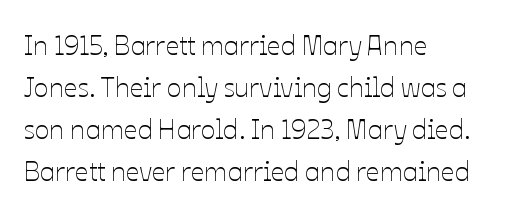
{"italic": "no", "bold": "no", "underline": "no", "align": "left", "line_spacing": "normal", "line_spacing_ratio": 1.55, "letter_spacing": "normal", "letter_spacing_em": 0.0, "glyph_px": 27}
